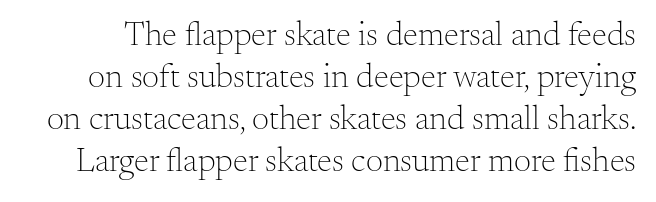
{"serif": "yes", "italic": "no", "bold": "no", "weight": "light", "width": "normal", "stroke_contrast": "medium", "x_height": "small", "monospaced": "no", "underline": "no", "line_spacing_ratio": 1.24, "letter_spacing": "normal", "letter_spacing_em": 0.0, "glyph_px": 34}
